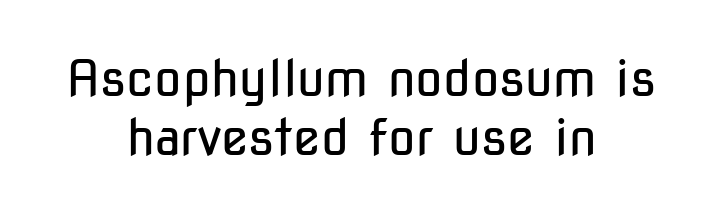
Q: Is the text bold? A: No.
Q: Is the text italic (slanted)? A: No, it is upright.
Q: Is the typeface a serif or a sans-serif typeface? A: Sans-serif.
Q: Is the text underlined? A: No.
Q: How is the paragraph aligned? A: Centered.
Q: Is the spacing between letters normal or unusually wide? A: Normal.
Q: Width (condensed, normal, or wide)? A: Condensed.
Q: Stroke contrast? A: Low.
Q: x-height? A: Medium.
Q: Monospaced? A: No.
